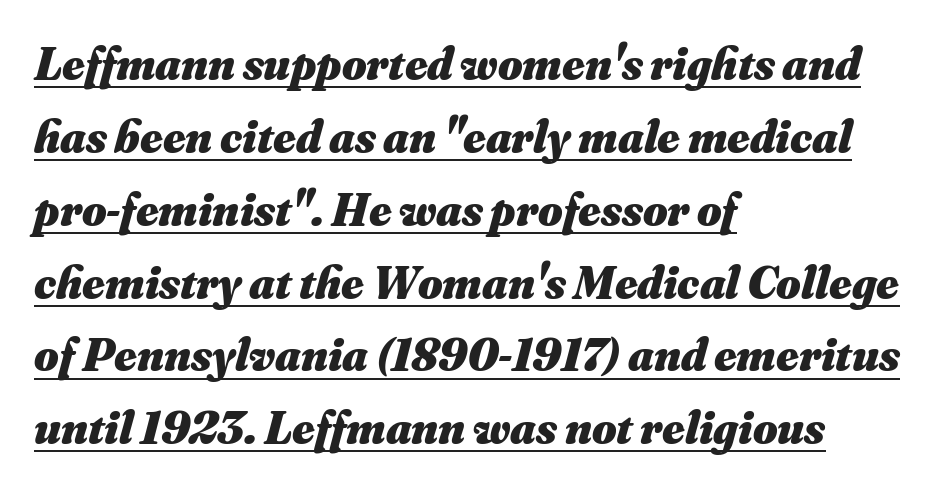
The image shows 47 px heavy type, italic (leaning right); set left-aligned, normal line spacing (1.55x), normal letter spacing, underlined; medium stroke contrast and a small x-height.
